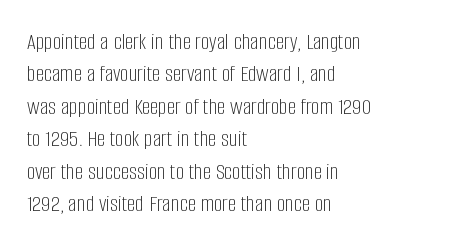
The image shows 24 px text type, upright; set left-aligned, normal line spacing (1.35x), normal letter spacing, not underlined.
